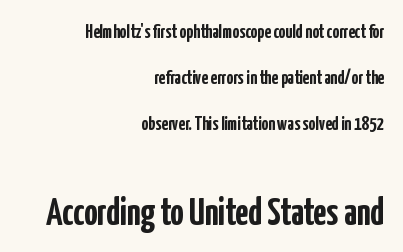
Unlike a traditional serif, this face leaves its strokes unadorned. Larger block? The one below; the one above is distinctly smaller. The rendering uses a large line-height, opening up the rows. The font's upright variant was chosen for this text. A typesetter would call this proportional, since set widths differ per character.
